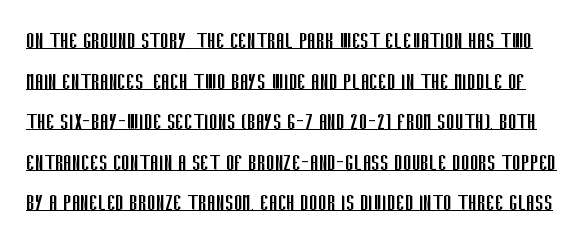
Unlike italic type, these characters show no tilt at all. Tracking here is standard; glyphs follow each other at the usual distance. The weight tops out at a normal text grade. The rows are spaced the way most documents space them. Looks like someone drew a line under every word here.
